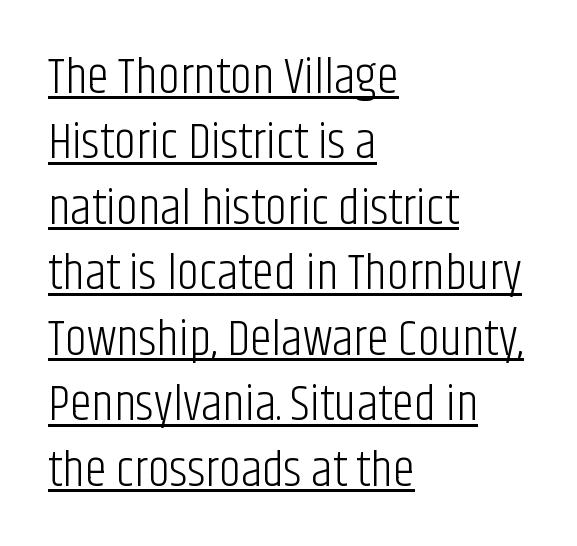
Q: Is the text bold? A: No.
Q: Is the text italic (slanted)? A: No, it is upright.
Q: Is the typeface a serif or a sans-serif typeface? A: Sans-serif.
Q: Is the text underlined? A: Yes.
Q: How is the paragraph aligned? A: Left-aligned.
Q: Is the spacing between letters normal or unusually wide? A: Normal.
Q: Is the spacing between lines tight, normal or loose? A: Normal.
Q: Width (condensed, normal, or wide)? A: Condensed.
Q: Stroke contrast? A: Low.
Q: x-height? A: Large.
Q: Monospaced? A: No.
